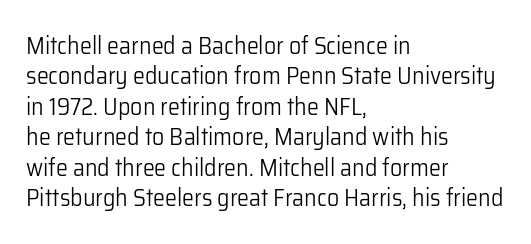
The type sits square on the baseline with zero lean. Only glyphs here, with clear space below each row. This sample is left-justified, so line endings fall wherever the words run out. Nothing unusual about the tracking: characters are spaced as the font intends. No extra ink here — the face is not bold.
